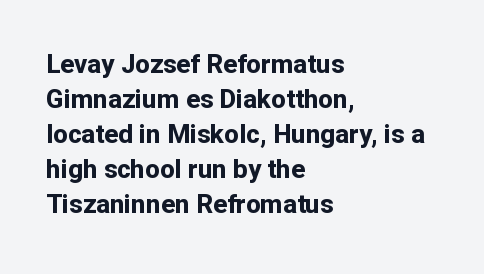
{"italic": "no", "bold": "yes", "underline": "no", "align": "left", "line_spacing": "normal", "line_spacing_ratio": 1.35, "letter_spacing": "normal", "letter_spacing_em": 0.0, "glyph_px": 26}
